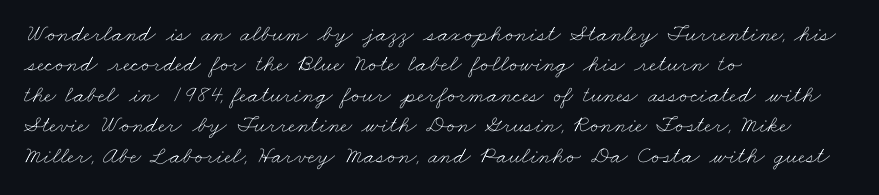
{"bold": "no", "underline": "no", "align": "left", "line_spacing": "normal", "line_spacing_ratio": 1.27, "letter_spacing": "normal", "letter_spacing_em": 0.0, "glyph_px": 24}
